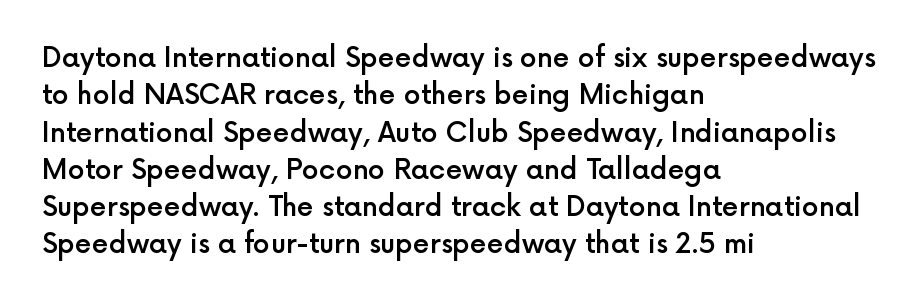
{"italic": "no", "bold": "semi", "underline": "no", "align": "left", "line_spacing": "normal", "line_spacing_ratio": 1.38, "letter_spacing": "normal", "letter_spacing_em": 0.0, "glyph_px": 27}
